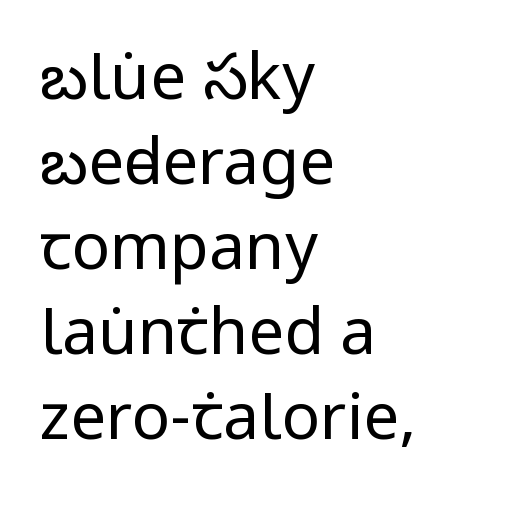
{"serif": "no", "italic": "no", "bold": "no", "weight": "regular", "width": "condensed", "stroke_contrast": "low", "x_height": "large", "monospaced": "no", "underline": "no", "align": "left", "line_spacing": "normal", "line_spacing_ratio": 1.33, "letter_spacing": "normal", "letter_spacing_em": 0.0, "glyph_px": 64}
